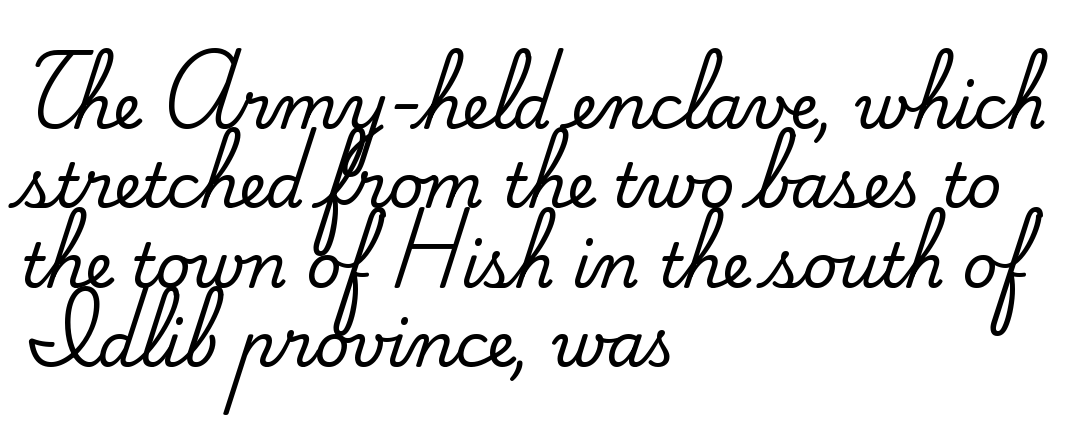
Students, note that the glyphs here touch the page at normal intervals. Anything drawn beneath the words? Only blank space. Whoever set this chose a conventional vertical rhythm. Observe the serifs anchoring each vertical stroke in this sample.
